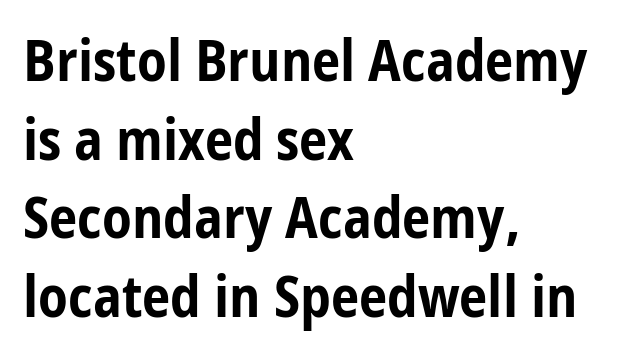
Q: Is the text bold? A: Yes.
Q: Is the text italic (slanted)? A: No, it is upright.
Q: Is the typeface a serif or a sans-serif typeface? A: Sans-serif.
Q: Is the text underlined? A: No.
Q: How is the paragraph aligned? A: Left-aligned.
Q: Is the spacing between letters normal or unusually wide? A: Normal.
Q: Is the spacing between lines tight, normal or loose? A: Normal.
Q: Width (condensed, normal, or wide)? A: Condensed.
Q: Stroke contrast? A: Low.
Q: x-height? A: Medium.
Q: Monospaced? A: No.
